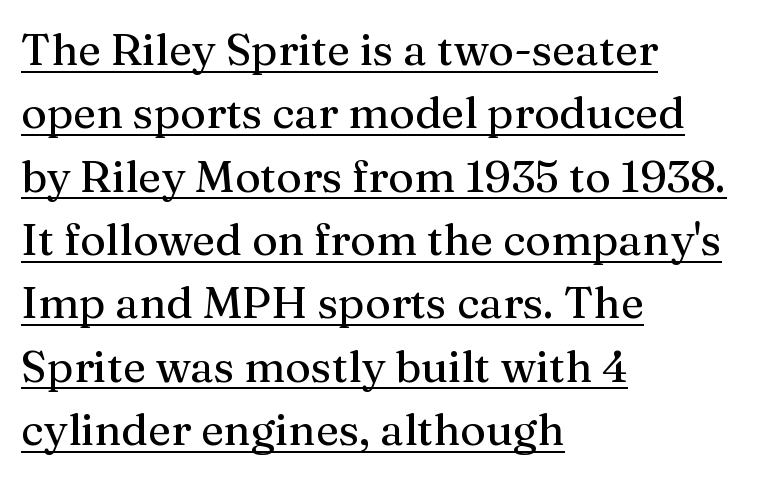
Q: Is the text italic (slanted)? A: No, it is upright.
Q: Is the typeface a serif or a sans-serif typeface? A: Serif.
Q: Is the text underlined? A: Yes.
Q: How is the paragraph aligned? A: Left-aligned.
Q: Is the spacing between letters normal or unusually wide? A: Normal.
Q: Is the spacing between lines tight, normal or loose? A: Normal.
Q: Width (condensed, normal, or wide)? A: Normal.
Q: Stroke contrast? A: Medium.
Q: x-height? A: Medium.
Q: Monospaced? A: No.
